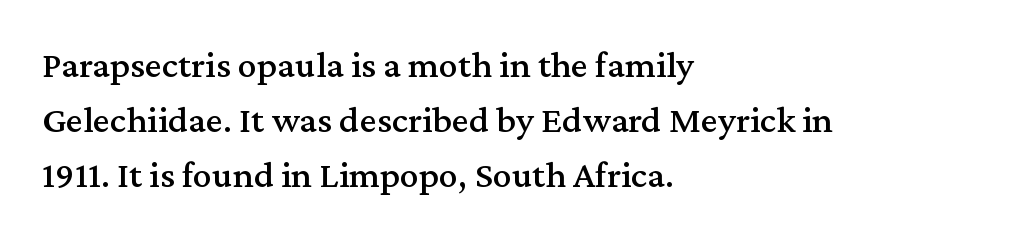
Designer's note — italics off, roman on. Left-aligned paragraph, ragged on the right. The tracking reads as untouched default to a designer's eye. This sample has the flowing, uneven cadence of proportional lettering. Does the type have serifs? Yes, each stem ends in a small foot. Unmarked baselines from the first word to the last.
